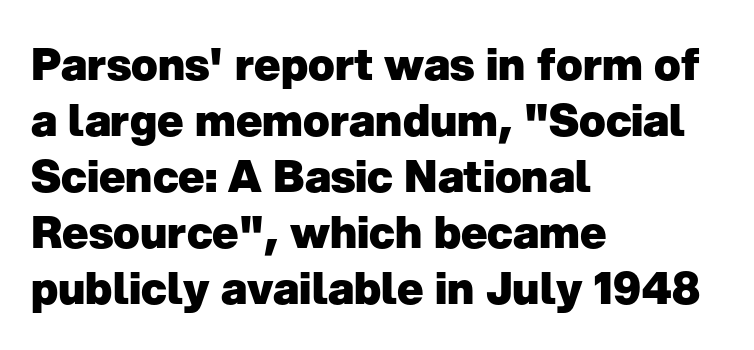
Q: Is the text bold? A: Yes.
Q: Is the text italic (slanted)? A: No, it is upright.
Q: Is the typeface a serif or a sans-serif typeface? A: Sans-serif.
Q: Is the text underlined? A: No.
Q: How is the paragraph aligned? A: Left-aligned.
Q: Is the spacing between letters normal or unusually wide? A: Normal.
Q: Is the spacing between lines tight, normal or loose? A: Normal.
Q: Width (condensed, normal, or wide)? A: Normal.
Q: Stroke contrast? A: Low.
Q: x-height? A: Medium.
Q: Monospaced? A: No.
